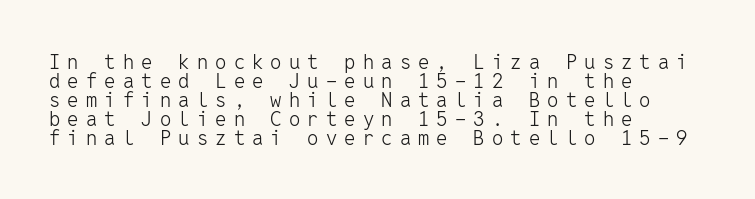
The image shows 20 px text type, upright; set left-aligned, tight line spacing (0.95x), unusually wide letter spacing (+0.36 em), not underlined.
